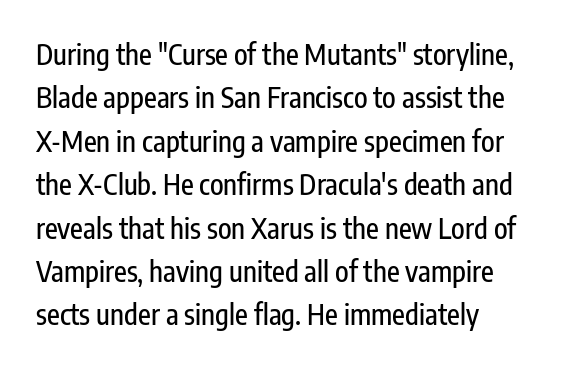
Q: Is the text italic (slanted)? A: No, it is upright.
Q: Is the typeface a serif or a sans-serif typeface? A: Sans-serif.
Q: Is the text underlined? A: No.
Q: How is the paragraph aligned? A: Left-aligned.
Q: Is the spacing between letters normal or unusually wide? A: Normal.
Q: Is the spacing between lines tight, normal or loose? A: Normal.
Q: Width (condensed, normal, or wide)? A: Condensed.
Q: Stroke contrast? A: Low.
Q: x-height? A: Medium.
Q: Monospaced? A: No.
